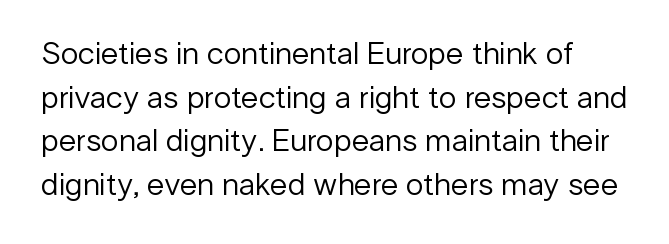
The image shows 32 px regular-weight sans-serif type, upright; set normal line spacing (1.36x), normal letter spacing, not underlined; low stroke contrast and a medium x-height.
